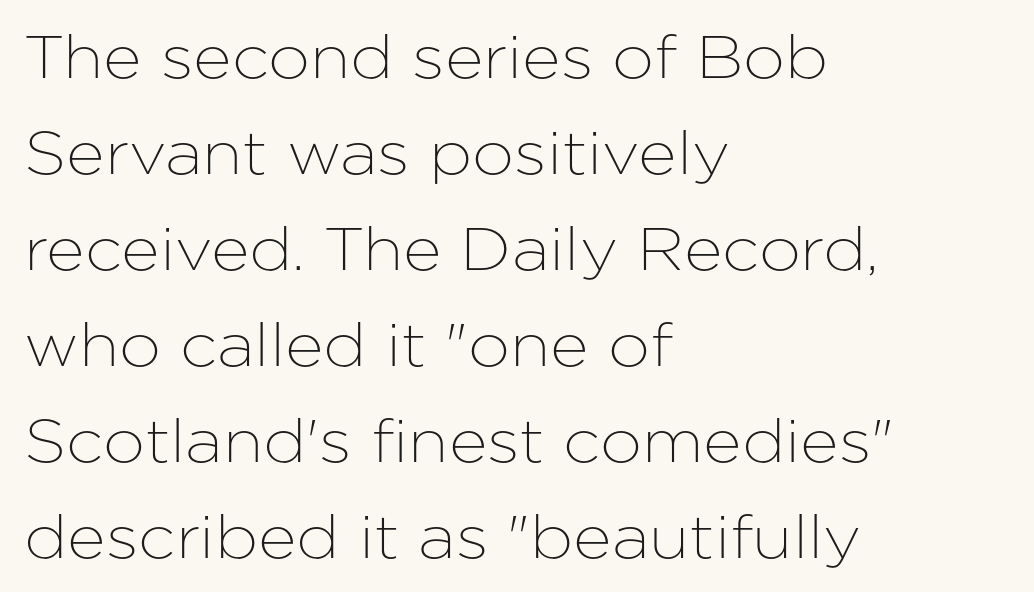
Q: Is the text italic (slanted)? A: No, it is upright.
Q: Is the typeface a serif or a sans-serif typeface? A: Sans-serif.
Q: Is the text underlined? A: No.
Q: How is the paragraph aligned? A: Left-aligned.
Q: Is the spacing between letters normal or unusually wide? A: Normal.
Q: Is the spacing between lines tight, normal or loose? A: Normal.
Q: Width (condensed, normal, or wide)? A: Normal.
Q: Stroke contrast? A: Low.
Q: x-height? A: Medium.
Q: Monospaced? A: No.
